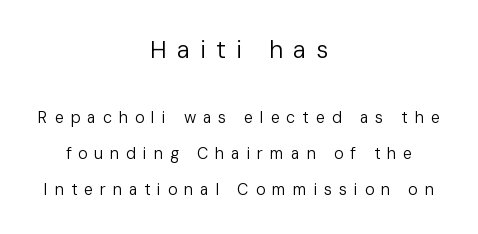
{"italic": "no", "bold": "no", "underline": "no", "align": "center", "line_spacing": "loose", "line_spacing_ratio": 2.24, "letter_spacing": "wide", "letter_spacing_em": 0.43, "larger_block": "first", "size_ratio": 1.5, "glyph_px": 24}
